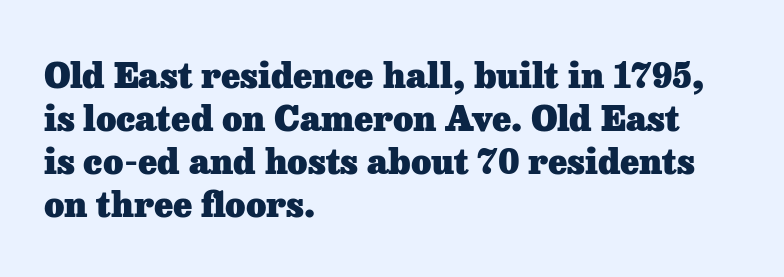
Q: Is the text bold? A: Yes.
Q: Is the text italic (slanted)? A: No, it is upright.
Q: Is the typeface a serif or a sans-serif typeface? A: Serif.
Q: Is the text underlined? A: No.
Q: How is the paragraph aligned? A: Left-aligned.
Q: Is the spacing between letters normal or unusually wide? A: Normal.
Q: Width (condensed, normal, or wide)? A: Normal.
Q: Stroke contrast? A: Low.
Q: x-height? A: Medium.
Q: Monospaced? A: No.
